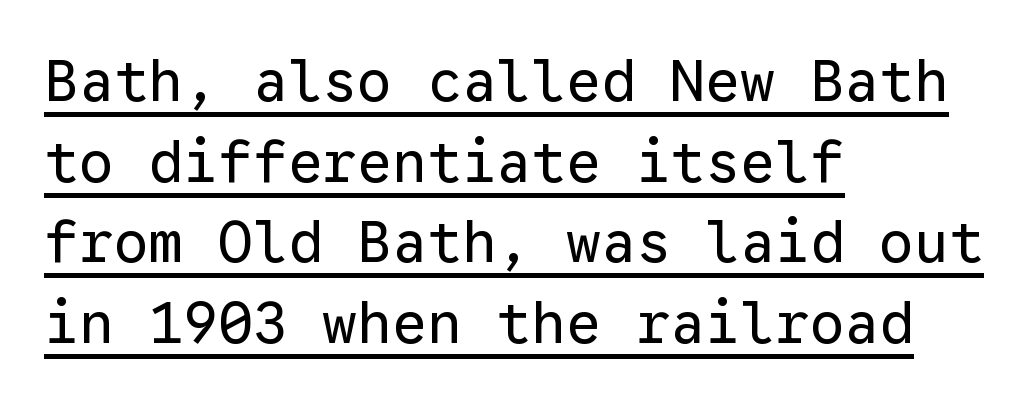
{"serif": "no", "italic": "no", "bold": "no", "weight": "regular", "width": "normal", "stroke_contrast": "low", "x_height": "medium", "monospaced": "yes", "underline": "yes", "align": "left", "line_spacing": "normal", "line_spacing_ratio": 1.39, "letter_spacing": "normal", "letter_spacing_em": 0.0, "glyph_px": 58}
